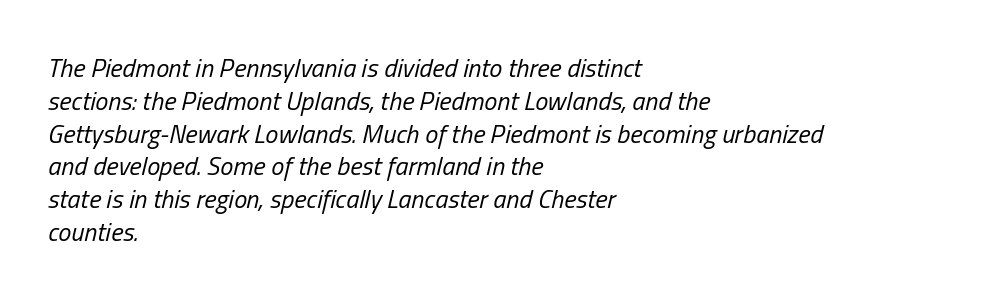
Q: Is the text bold? A: No.
Q: Is the text italic (slanted)? A: Yes, it leans right by about 13 degrees.
Q: Is the text underlined? A: No.
Q: How is the paragraph aligned? A: Left-aligned.
Q: Is the spacing between letters normal or unusually wide? A: Normal.
Q: Is the spacing between lines tight, normal or loose? A: Normal.
